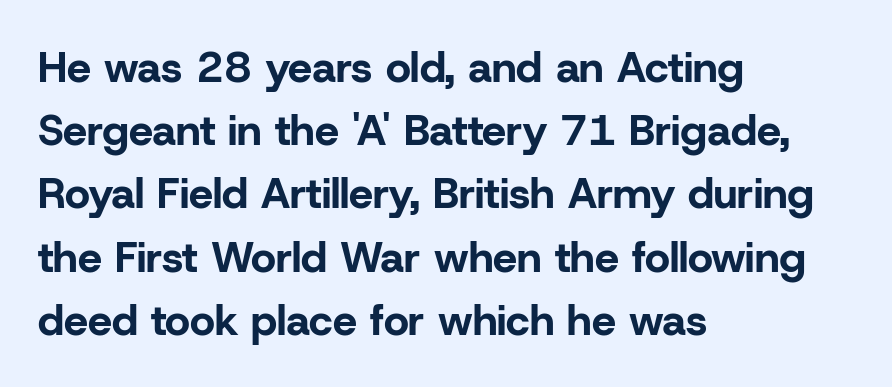
The image shows 43 px bold sans-serif type, upright; set left-aligned, normal line spacing (1.47x), normal letter spacing, not underlined; low stroke contrast and a medium x-height.
